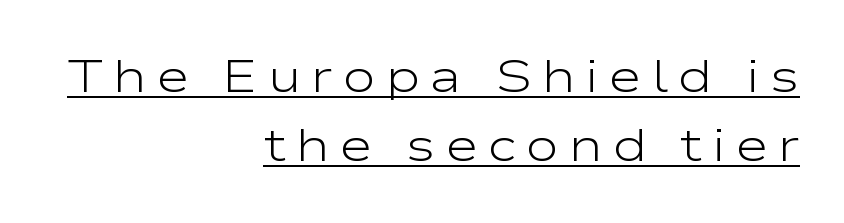
Regarding serifs, this sample does without them. The vertical gap from one line to the next is medium. The rendering inserts visible extra space after every character. Is this a fixed-width face? No — the glyphs have proportional, varying widths. This is the regular roman posture of the typeface. Caption: face not bold, strokes unweighted.
